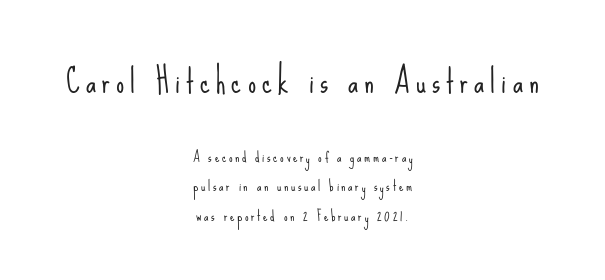
The image shows 32 px light, condensed sans-serif type, upright; set centered, loose line spacing (2.1x), not underlined; the first (top) block is 2.29x larger; low stroke contrast and a small x-height.
